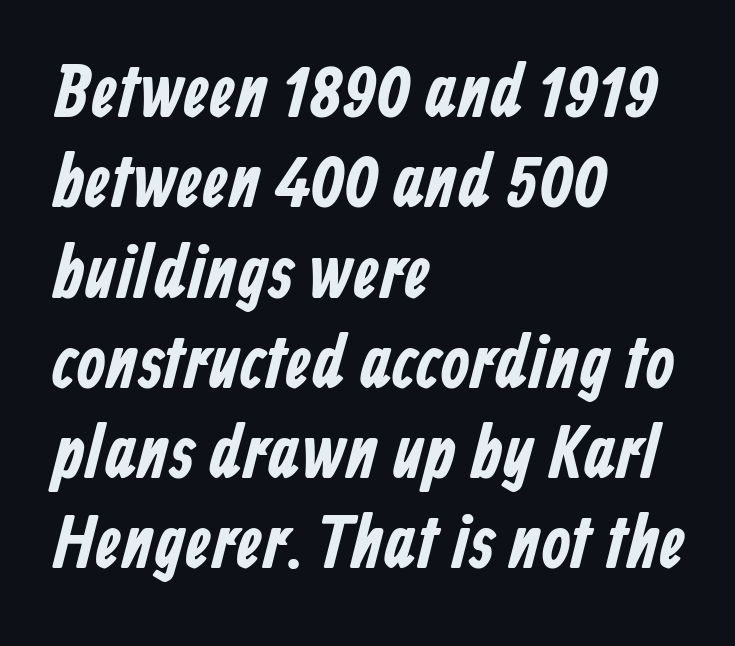
The image shows 74 px condensed sans-serif type; set left-aligned, line spacing 1.22x, normal letter spacing, not underlined; low stroke contrast and a medium x-height.
